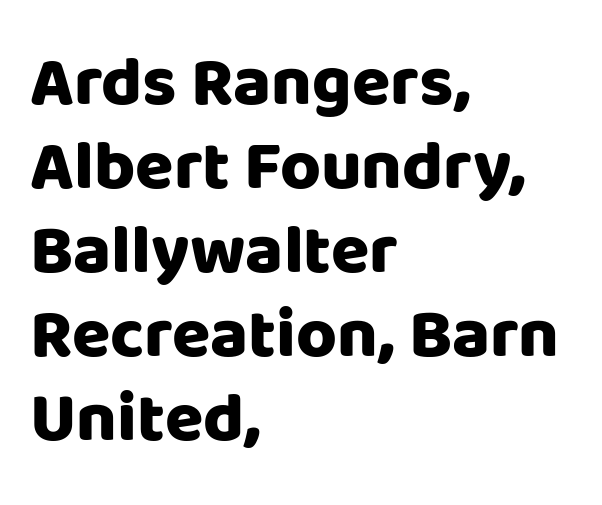
{"serif": "no", "italic": "no", "bold": "yes", "weight": "heavy", "width": "normal", "stroke_contrast": "low", "x_height": "large", "monospaced": "no", "underline": "no", "align": "left", "line_spacing_ratio": 1.2, "letter_spacing": "normal", "letter_spacing_em": 0.0, "glyph_px": 70}
